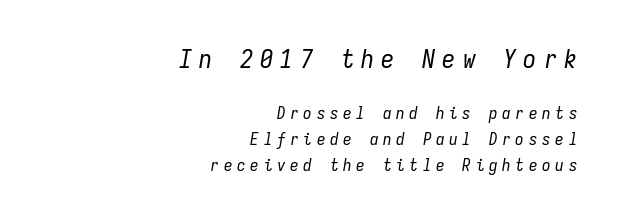
{"italic": "yes", "lean": "right", "slant_degrees": 9, "bold": "no", "underline": "no", "align": "right", "line_spacing": "normal", "line_spacing_ratio": 1.52, "letter_spacing": "wide", "letter_spacing_em": 0.28, "larger_block": "first", "size_ratio": 1.53, "glyph_px": 26}
